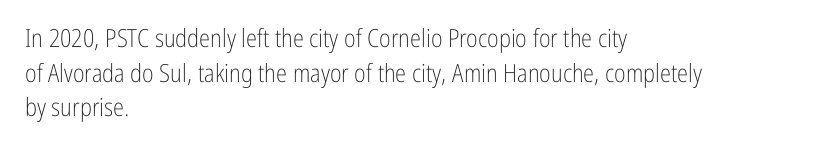
The image shows 25 px text type, upright; set left-aligned, normal line spacing (1.39x), normal letter spacing, not underlined.
